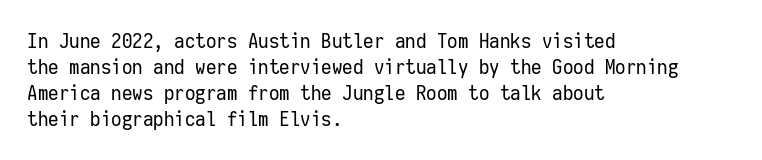
Q: Is the text bold? A: No.
Q: Is the text italic (slanted)? A: No, it is upright.
Q: Is the text underlined? A: No.
Q: How is the paragraph aligned? A: Left-aligned.
Q: Is the spacing between letters normal or unusually wide? A: Normal.
